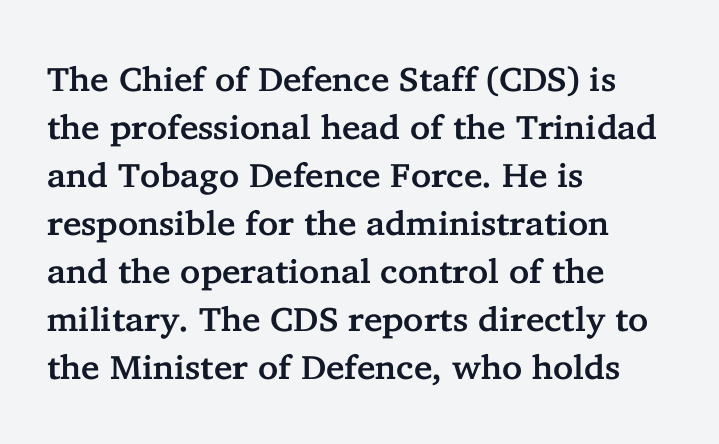
The image shows 34 px serif type, upright; set left-aligned, normal line spacing (1.41x), normal letter spacing, not underlined; low stroke contrast and a medium x-height.
